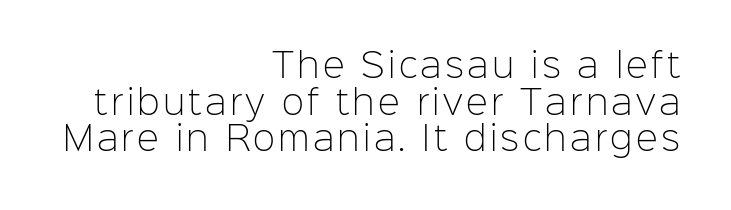
The characters are drawn with everyday or finer stroke widths. Typeset ragged left — the right edge is the straight one. The face used here is proportionally spaced, like ordinary book or web type. Is there much room between lines? No — they nearly touch. Designer's note — italics off, roman on. Any mark beneath the type? The region is blank.
